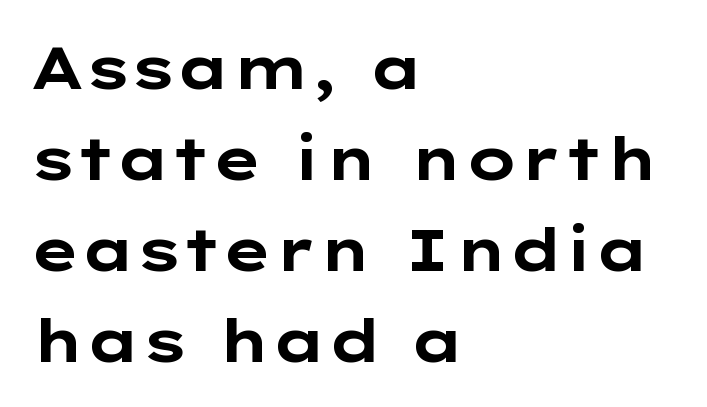
{"serif": "no", "italic": "no", "bold": "yes", "weight": "bold", "width": "wide", "stroke_contrast": "low", "x_height": "medium", "monospaced": "no", "underline": "no", "align": "left", "line_spacing": "normal", "line_spacing_ratio": 1.54, "letter_spacing": "normal", "letter_spacing_em": 0.0, "glyph_px": 59}
